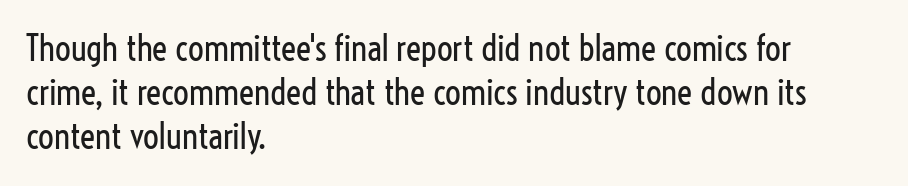
{"serif": "no", "italic": "no", "bold": "no", "weight": "regular", "width": "condensed", "stroke_contrast": "low", "x_height": "medium", "monospaced": "no", "underline": "no", "align": "left", "line_spacing": "normal", "line_spacing_ratio": 1.26, "letter_spacing": "normal", "letter_spacing_em": 0.0, "glyph_px": 35}
